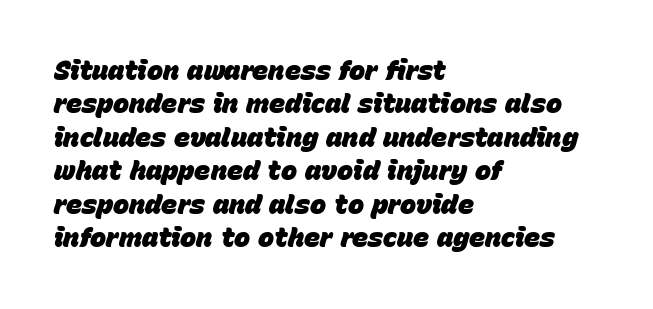
The lettering tilts uniformly, giving the passage an italic look. Quick note: underline off. Letter spacing: default. Is the type bold? Yes — the strokes are clearly thick and heavy.
